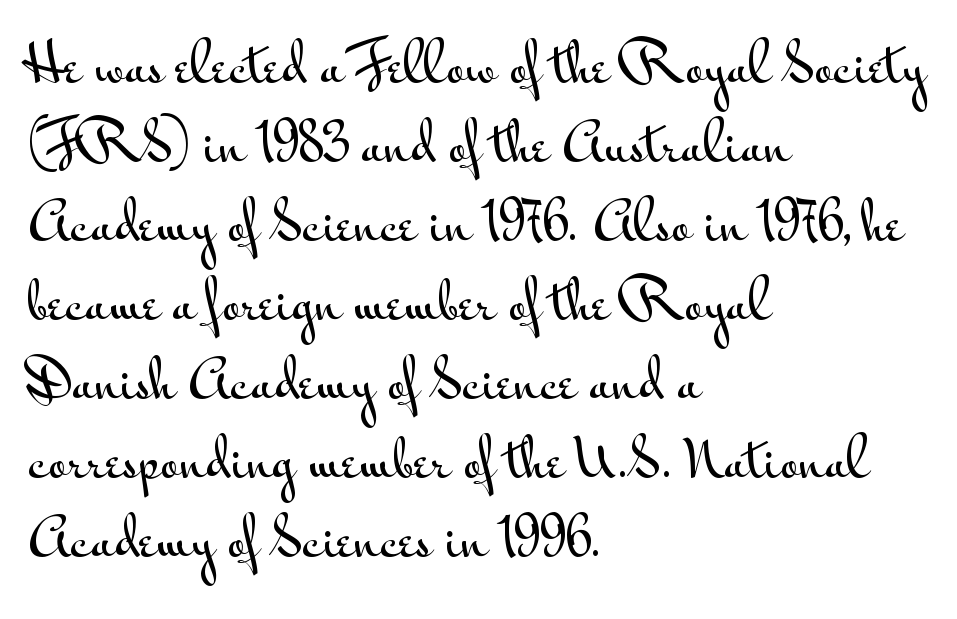
Q: Is the text italic (slanted)? A: Yes.
Q: Is the typeface a serif or a sans-serif typeface? A: Sans-serif.
Q: Is the text underlined? A: No.
Q: How is the paragraph aligned? A: Left-aligned.
Q: Is the spacing between letters normal or unusually wide? A: Normal.
Q: Is the spacing between lines tight, normal or loose? A: Normal.
Q: Width (condensed, normal, or wide)? A: Wide.
Q: Stroke contrast? A: Medium.
Q: x-height? A: Small.
Q: Monospaced? A: No.
